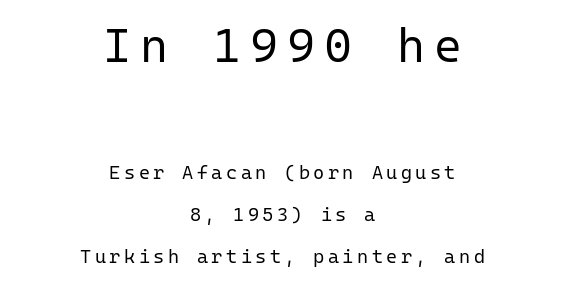
Q: Is the text bold? A: No.
Q: Is the text italic (slanted)? A: No, it is upright.
Q: Is the typeface a serif or a sans-serif typeface? A: Sans-serif.
Q: Is the text underlined? A: No.
Q: How is the paragraph aligned? A: Centered.
Q: Is the spacing between lines tight, normal or loose? A: Loose.
Q: Which block of text is set in a larger size, the first (top) or the second (bottom)? A: The first (top) one.
Q: Width (condensed, normal, or wide)? A: Normal.
Q: Stroke contrast? A: Low.
Q: x-height? A: Medium.
Q: Monospaced? A: Yes.
